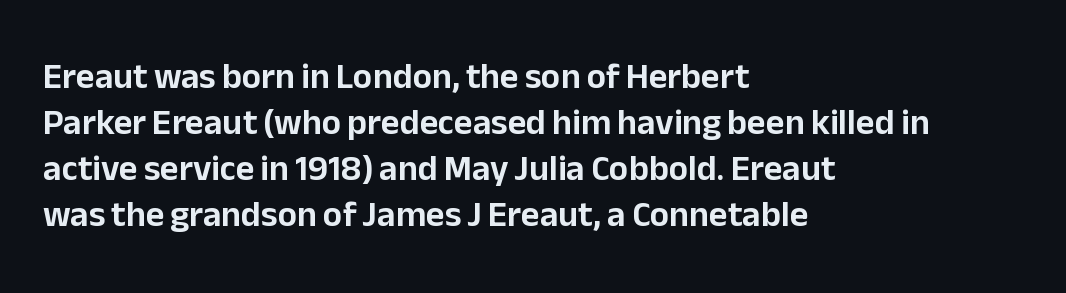
{"serif": "no", "italic": "no", "width": "normal", "stroke_contrast": "low", "x_height": "medium", "monospaced": "no", "underline": "no", "align": "left", "line_spacing": "normal", "line_spacing_ratio": 1.28, "letter_spacing": "normal", "letter_spacing_em": 0.0, "glyph_px": 36}
